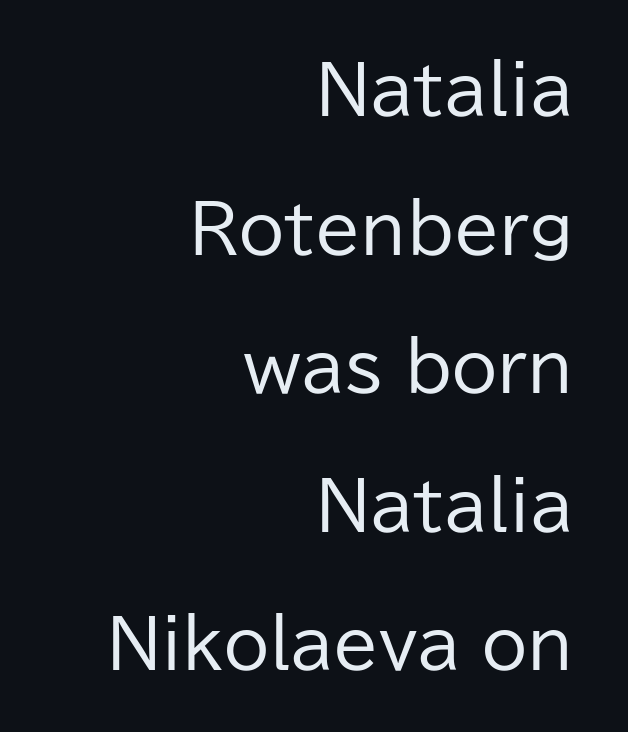
{"serif": "no", "italic": "no", "bold": "no", "weight": "regular", "width": "normal", "stroke_contrast": "low", "x_height": "medium", "monospaced": "no", "underline": "no", "align": "right", "line_spacing": "loose", "line_spacing_ratio": 2.1, "letter_spacing": "normal", "letter_spacing_em": 0.0, "glyph_px": 66}
